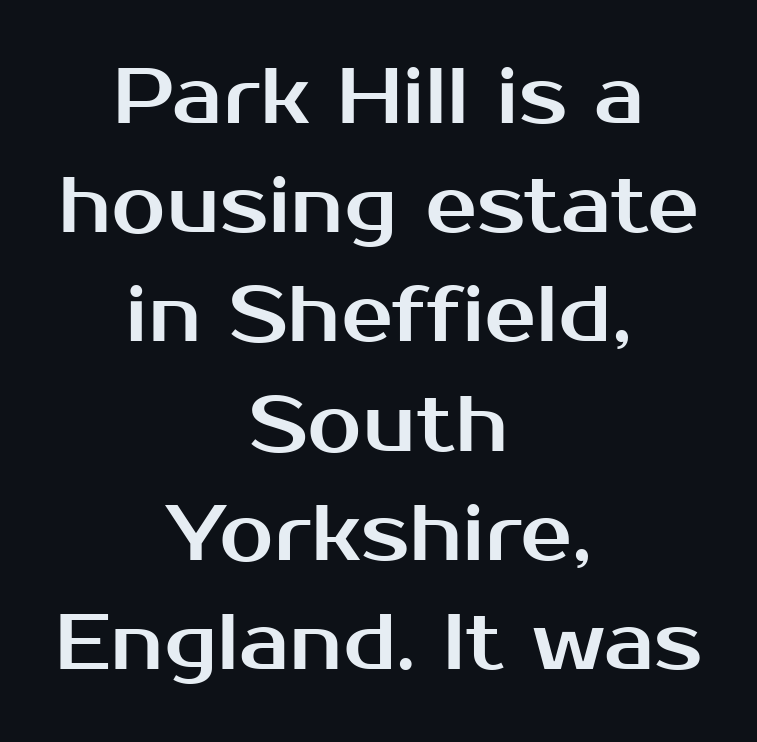
Both edges are ragged and mirror each other, which tells us the setting is centered. The characters display no serif detailing; their extremities are plain. The letters advance in unequal steps, a hallmark of proportional type. Interline gaps are of average width in this sample. Descender tails drop into unmarked territory. Compared with typical body copy, the letter spacing here is the same.
